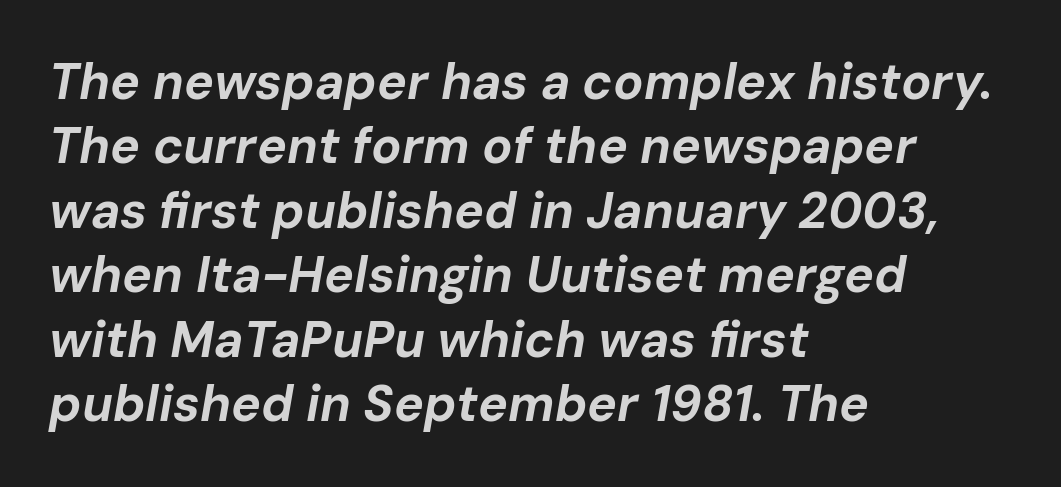
The passage shown stacks its lines at a standard gap. The line texture is even and compact thanks to regular tracking. Is this a fixed-width face? No — the glyphs have proportional, varying widths. Slant detected: the letters are inclined. Honestly, there is no underline to notice here at all.
